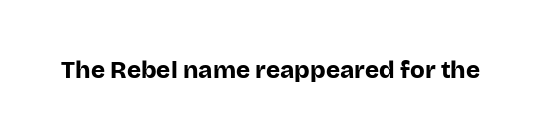
What stands out about the letter spacing? Nothing — it is the standard amount. Upright lettering throughout. Bold? Absolutely — the strokes are thick and heavy. The glyphs are unaccompanied by any horizontal stroke below them.
